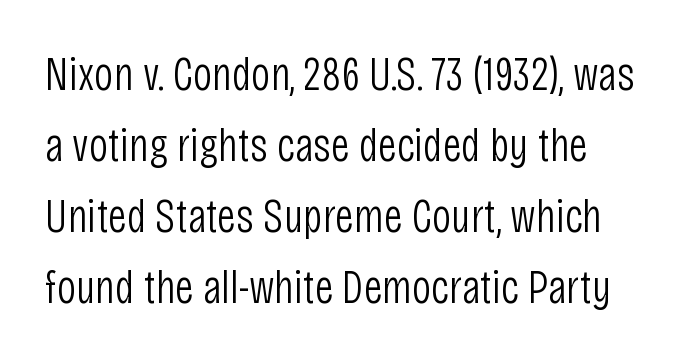
Q: Is the text bold? A: No.
Q: Is the text italic (slanted)? A: No, it is upright.
Q: Is the typeface a serif or a sans-serif typeface? A: Sans-serif.
Q: Is the text underlined? A: No.
Q: Is the spacing between letters normal or unusually wide? A: Normal.
Q: Is the spacing between lines tight, normal or loose? A: Normal.
Q: Width (condensed, normal, or wide)? A: Condensed.
Q: Stroke contrast? A: Low.
Q: x-height? A: Large.
Q: Monospaced? A: No.
